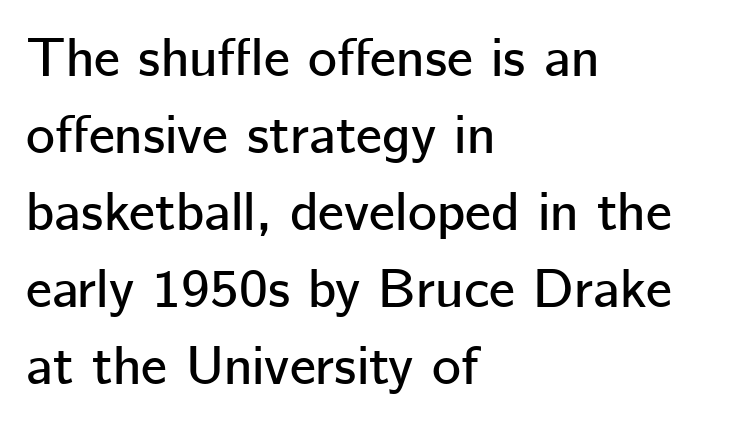
Q: Is the text italic (slanted)? A: No, it is upright.
Q: Is the typeface a serif or a sans-serif typeface? A: Sans-serif.
Q: Is the text underlined? A: No.
Q: How is the paragraph aligned? A: Left-aligned.
Q: Is the spacing between letters normal or unusually wide? A: Normal.
Q: Is the spacing between lines tight, normal or loose? A: Normal.
Q: Width (condensed, normal, or wide)? A: Normal.
Q: Stroke contrast? A: Low.
Q: x-height? A: Medium.
Q: Monospaced? A: No.
